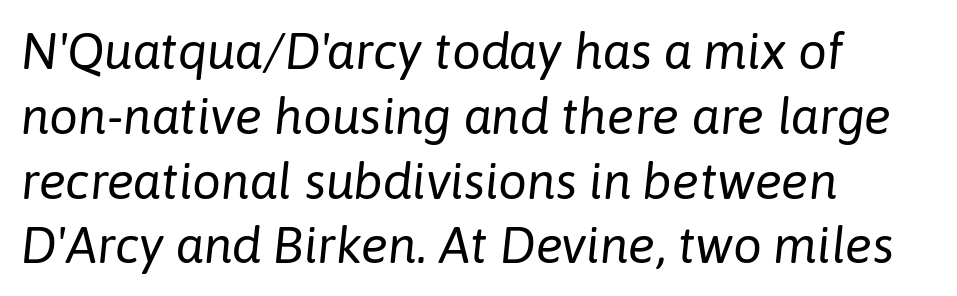
{"italic": "yes", "lean": "right", "slant_degrees": 6, "bold": "no", "weight": "regular", "width": "normal", "stroke_contrast": "low", "x_height": "medium", "monospaced": "no", "underline": "no", "align": "left", "line_spacing": "normal", "line_spacing_ratio": 1.27, "letter_spacing": "normal", "letter_spacing_em": 0.0, "glyph_px": 51}
